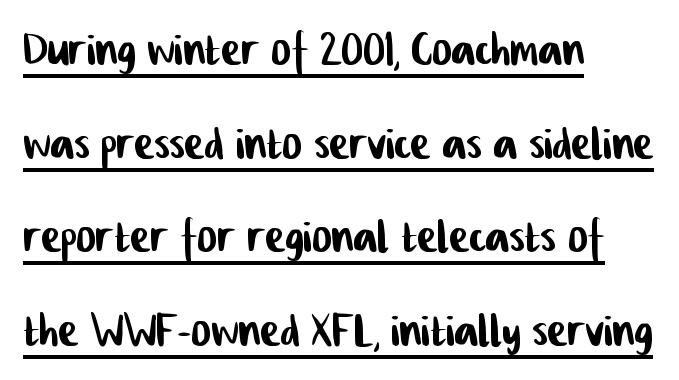
{"serif": "no", "width": "condensed", "stroke_contrast": "low", "x_height": "medium", "monospaced": "no", "underline": "yes", "align": "left", "line_spacing": "normal", "line_spacing_ratio": 1.56, "letter_spacing": "normal", "letter_spacing_em": 0.0, "glyph_px": 60}
